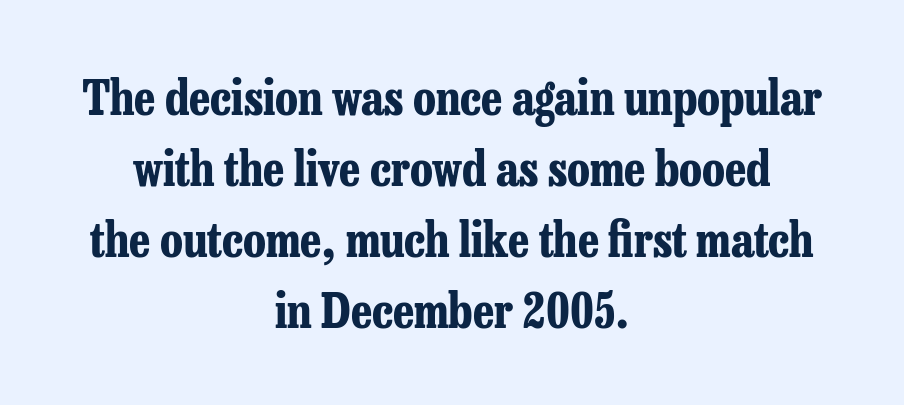
The image shows 48 px bold, condensed serif type, upright; set centered, normal line spacing (1.48x), normal letter spacing, not underlined; low stroke contrast and a medium x-height.
